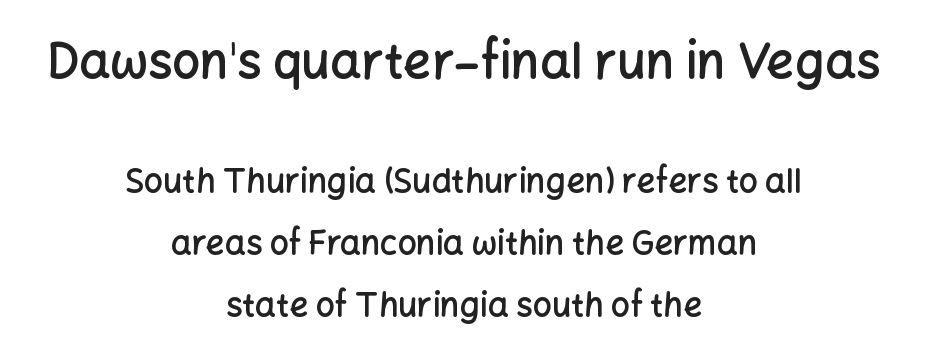
The image shows 49 px semibold sans-serif type, upright; set centered, line spacing 1.88x, normal letter spacing, not underlined; the first (top) block is 1.48x larger; low stroke contrast and a medium x-height.
